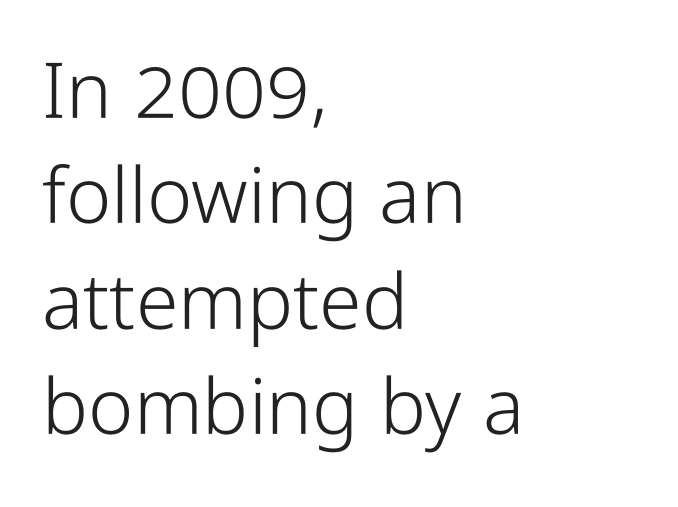
Q: Is the text bold? A: No.
Q: Is the text italic (slanted)? A: No, it is upright.
Q: Is the typeface a serif or a sans-serif typeface? A: Sans-serif.
Q: Is the text underlined? A: No.
Q: How is the paragraph aligned? A: Left-aligned.
Q: Is the spacing between letters normal or unusually wide? A: Normal.
Q: Is the spacing between lines tight, normal or loose? A: Normal.
Q: Width (condensed, normal, or wide)? A: Condensed.
Q: Stroke contrast? A: Low.
Q: x-height? A: Medium.
Q: Monospaced? A: No.
